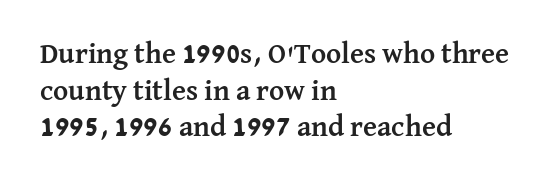
Q: Is the text bold? A: Yes.
Q: Is the text italic (slanted)? A: No, it is upright.
Q: Is the typeface a serif or a sans-serif typeface? A: Serif.
Q: Is the text underlined? A: No.
Q: How is the paragraph aligned? A: Left-aligned.
Q: Is the spacing between letters normal or unusually wide? A: Normal.
Q: Is the spacing between lines tight, normal or loose? A: Normal.
Q: Width (condensed, normal, or wide)? A: Normal.
Q: Stroke contrast? A: Medium.
Q: x-height? A: Medium.
Q: Monospaced? A: No.
